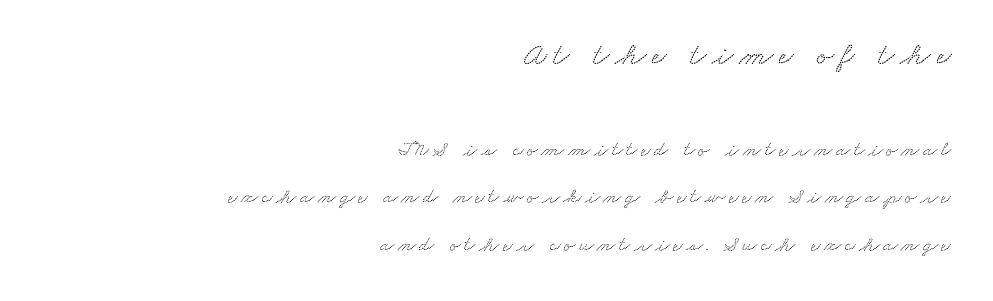
The image shows 32 px wide type; set right-aligned, loose line spacing (2.28x), not underlined; the first (top) block is 1.52x larger; low stroke contrast and a small x-height.
